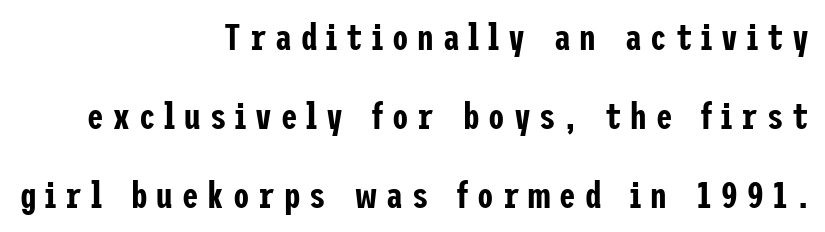
The image shows 37 px condensed sans-serif type, upright; set right-aligned, loose line spacing (2.13x), unusually wide letter spacing (+0.24 em), not underlined; low stroke contrast and a medium x-height.
